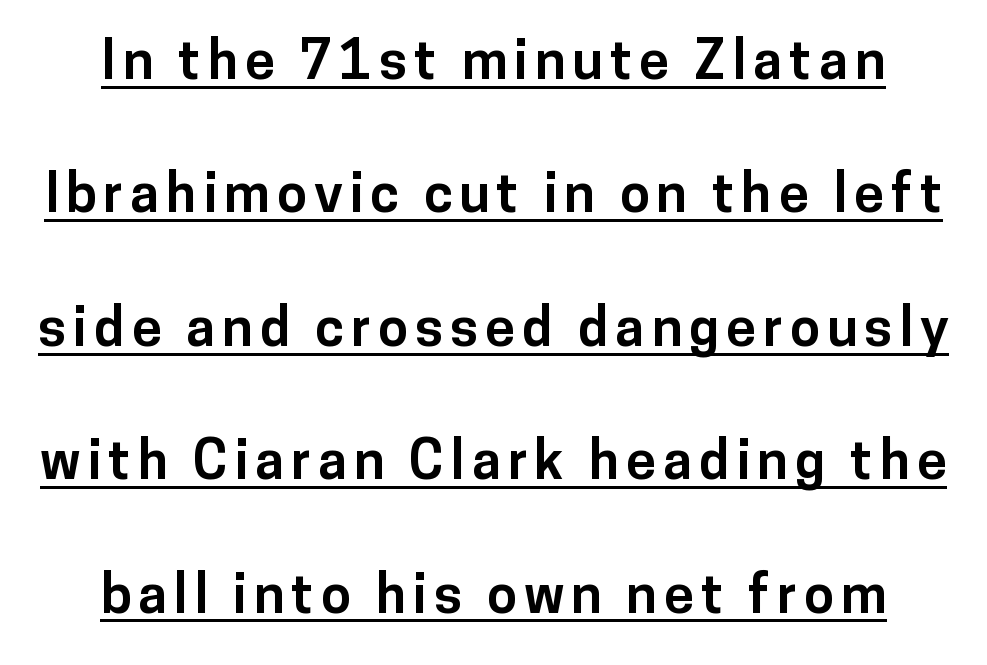
{"serif": "no", "italic": "no", "bold": "yes", "weight": "bold", "width": "normal", "stroke_contrast": "low", "x_height": "medium", "monospaced": "no", "underline": "yes", "line_spacing": "loose", "line_spacing_ratio": 2.47, "glyph_px": 54}
